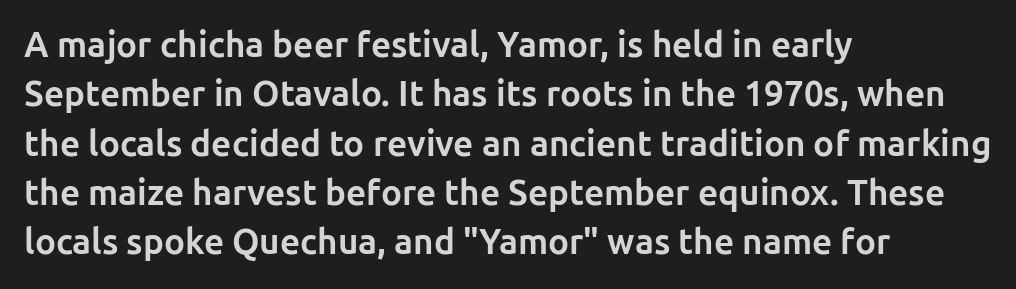
The image shows 35 px bold sans-serif type, upright; set left-aligned, normal line spacing (1.41x), normal letter spacing, not underlined; low stroke contrast and a medium x-height.
